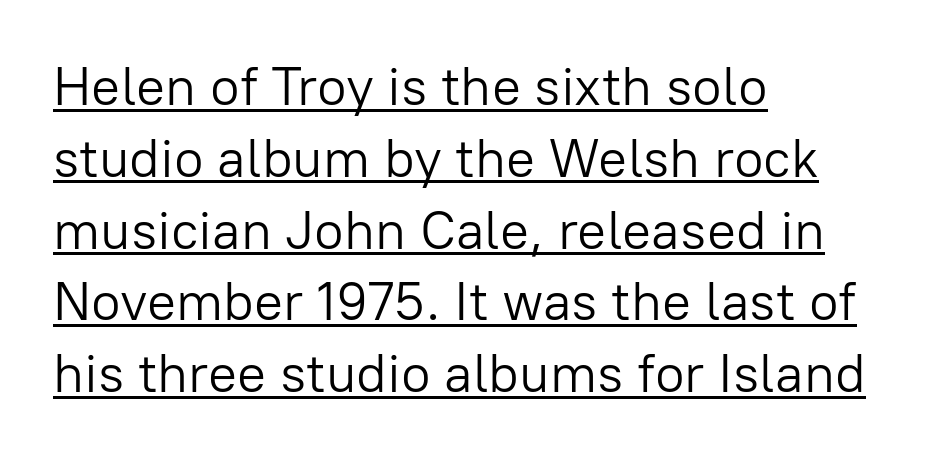
Q: Is the text bold? A: No.
Q: Is the text italic (slanted)? A: No, it is upright.
Q: Is the typeface a serif or a sans-serif typeface? A: Sans-serif.
Q: Is the text underlined? A: Yes.
Q: How is the paragraph aligned? A: Left-aligned.
Q: Is the spacing between letters normal or unusually wide? A: Normal.
Q: Is the spacing between lines tight, normal or loose? A: Normal.
Q: Width (condensed, normal, or wide)? A: Normal.
Q: Stroke contrast? A: Low.
Q: x-height? A: Medium.
Q: Monospaced? A: No.
